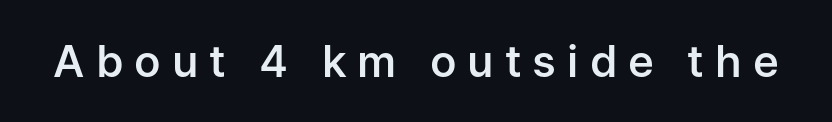
Q: Is the text bold? A: Semi-bold.
Q: Is the text italic (slanted)? A: No, it is upright.
Q: Is the typeface a serif or a sans-serif typeface? A: Sans-serif.
Q: Is the text underlined? A: No.
Q: Is the spacing between letters normal or unusually wide? A: Unusually wide.
Q: Width (condensed, normal, or wide)? A: Normal.
Q: Stroke contrast? A: Low.
Q: x-height? A: Medium.
Q: Monospaced? A: No.
